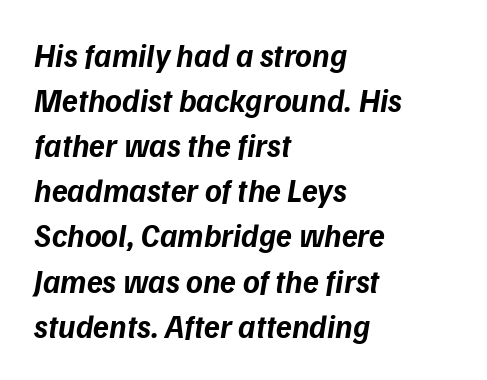
Q: Is the text bold? A: Yes.
Q: Is the typeface a serif or a sans-serif typeface? A: Sans-serif.
Q: Is the text underlined? A: No.
Q: How is the paragraph aligned? A: Left-aligned.
Q: Is the spacing between letters normal or unusually wide? A: Normal.
Q: Is the spacing between lines tight, normal or loose? A: Normal.
Q: Width (condensed, normal, or wide)? A: Normal.
Q: Stroke contrast? A: Low.
Q: x-height? A: Medium.
Q: Monospaced? A: No.
